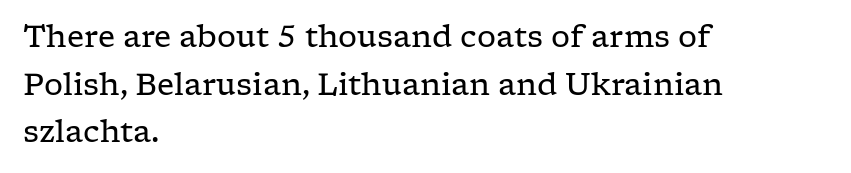
{"serif": "yes", "italic": "no", "bold": "no", "weight": "regular", "width": "wide", "stroke_contrast": "low", "x_height": "medium", "monospaced": "no", "underline": "no", "align": "left", "line_spacing": "normal", "line_spacing_ratio": 1.59, "letter_spacing": "normal", "letter_spacing_em": 0.0, "glyph_px": 30}
